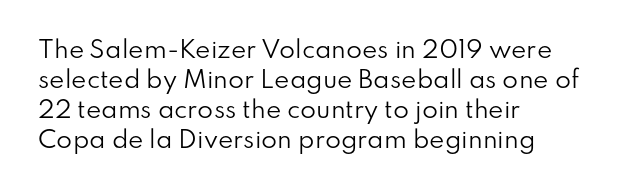
{"italic": "no", "bold": "no", "underline": "no", "align": "left", "line_spacing": "normal", "line_spacing_ratio": 1.3, "letter_spacing": "normal", "letter_spacing_em": 0.0, "glyph_px": 23}
